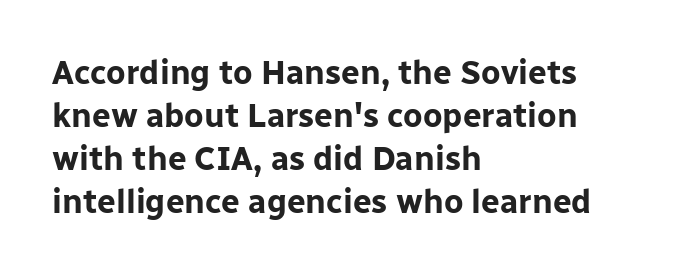
The image shows 33 px bold sans-serif type, upright; set left-aligned, normal line spacing (1.3x), normal letter spacing, not underlined; low stroke contrast and a medium x-height.
